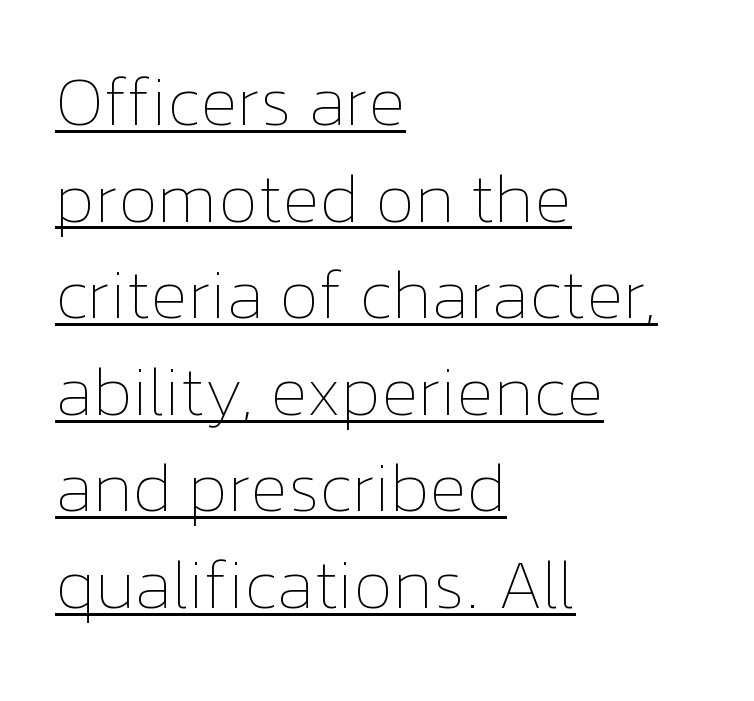
{"italic": "no", "bold": "no", "weight": "thin", "width": "normal", "stroke_contrast": "low", "x_height": "medium", "monospaced": "no", "underline": "yes", "align": "left", "line_spacing": "normal", "line_spacing_ratio": 1.38, "letter_spacing": "normal", "letter_spacing_em": 0.0, "glyph_px": 70}
